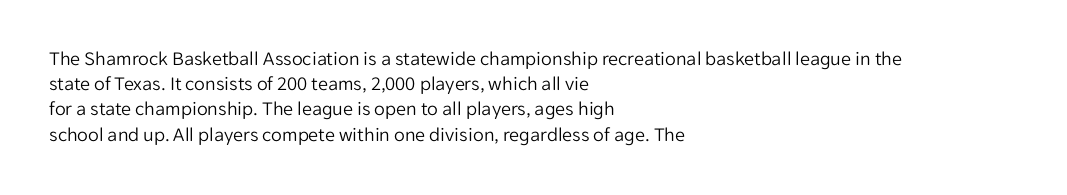
How would I describe the line gaps? Plain and ordinary. Stem width sits at or under what a default text font uses. Posture: straight, roman, zero tilt. Underlining? Definitely not there. How are the letters spaced? Ordinarily, with no added tracking. Alignment: flush left.
